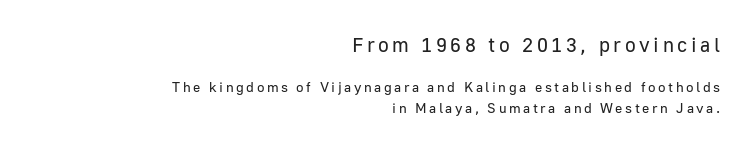
{"italic": "no", "bold": "no", "underline": "no", "align": "right", "line_spacing": "normal", "line_spacing_ratio": 1.51, "larger_block": "first", "size_ratio": 1.43, "glyph_px": 20}
